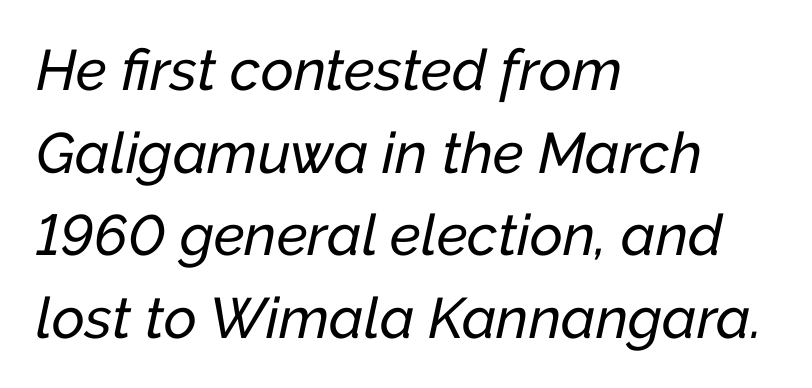
Q: Is the text italic (slanted)? A: Yes, it leans right by about 12 degrees.
Q: Is the text underlined? A: No.
Q: How is the paragraph aligned? A: Left-aligned.
Q: Is the spacing between letters normal or unusually wide? A: Normal.
Q: Is the spacing between lines tight, normal or loose? A: Normal.
Q: Width (condensed, normal, or wide)? A: Normal.
Q: Stroke contrast? A: Low.
Q: x-height? A: Medium.
Q: Monospaced? A: No.
